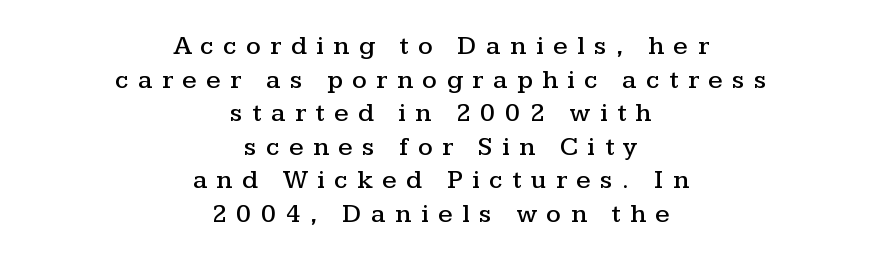
Ordinary non-slanted type is in use. Students, note that the glyphs here are deliberately spaced far apart. If you folded the block vertically in half, each line would mirror itself in length. The passage shown is not underscored anywhere.
